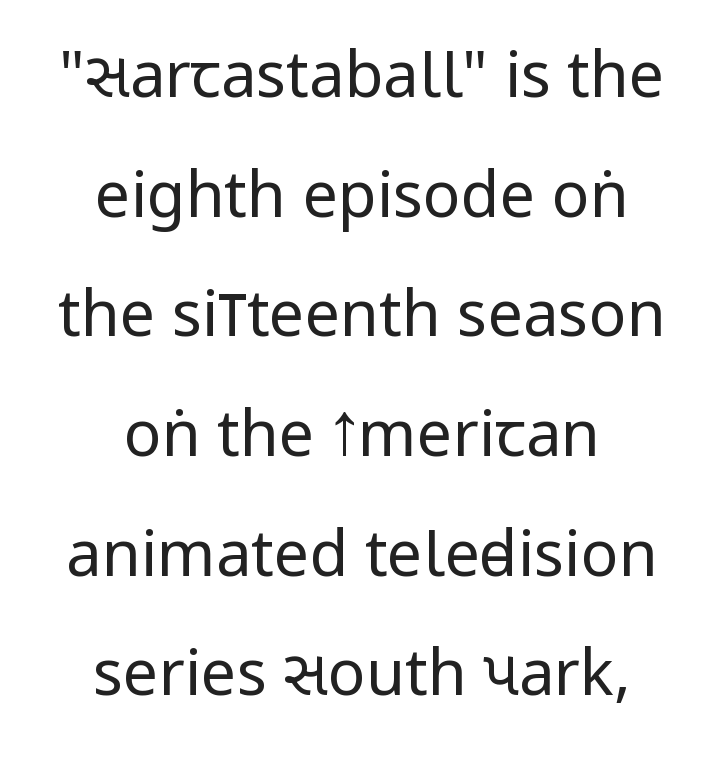
Q: Is the text bold? A: No.
Q: Is the text italic (slanted)? A: No, it is upright.
Q: Is the typeface a serif or a sans-serif typeface? A: Sans-serif.
Q: Is the text underlined? A: No.
Q: How is the paragraph aligned? A: Centered.
Q: Is the spacing between letters normal or unusually wide? A: Normal.
Q: Is the spacing between lines tight, normal or loose? A: Loose.
Q: Width (condensed, normal, or wide)? A: Condensed.
Q: Stroke contrast? A: Low.
Q: x-height? A: Large.
Q: Monospaced? A: No.
